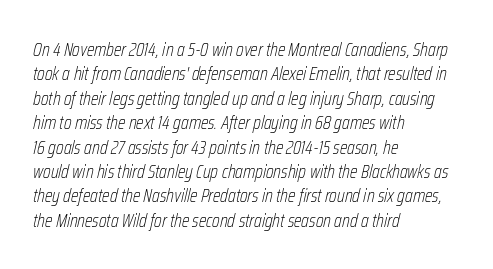
Stroke thickness stays within the range of a standard reading face or lighter. There's an unmistakable incline to the writing here. Spacing between characters is what you'd get straight out of the box. The rag falls on the right side of this text block. Descender tails drop into unmarked territory.
